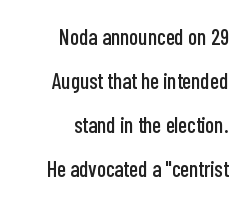
The image shows 22 px text type, upright; set right-aligned, loose line spacing (2.0x), normal letter spacing, not underlined.
